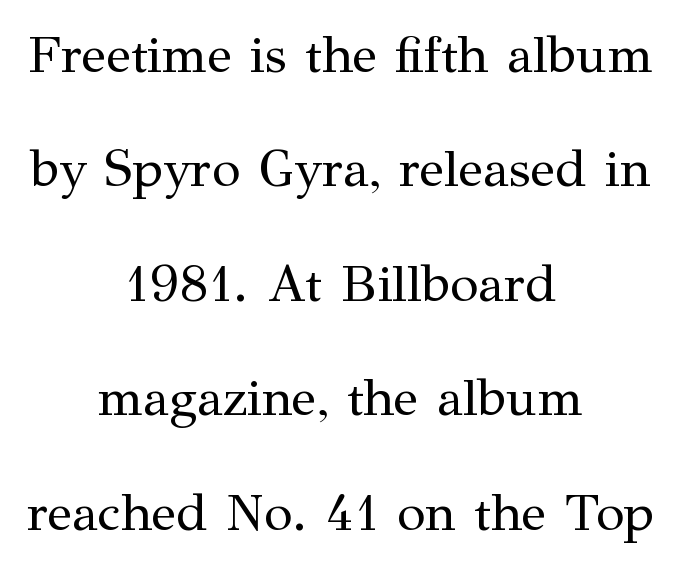
Q: Is the text bold? A: No.
Q: Is the text italic (slanted)? A: No, it is upright.
Q: Is the typeface a serif or a sans-serif typeface? A: Serif.
Q: Is the text underlined? A: No.
Q: How is the paragraph aligned? A: Centered.
Q: Is the spacing between letters normal or unusually wide? A: Normal.
Q: Is the spacing between lines tight, normal or loose? A: Loose.
Q: Width (condensed, normal, or wide)? A: Normal.
Q: Stroke contrast? A: Medium.
Q: x-height? A: Medium.
Q: Monospaced? A: No.
